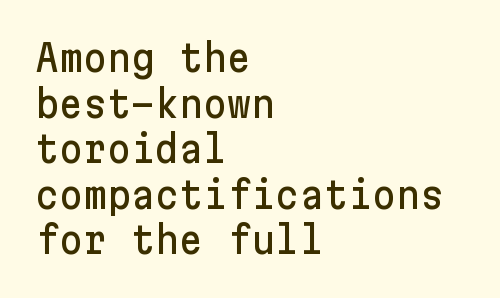
{"serif": "no", "italic": "no", "width": "normal", "stroke_contrast": "low", "x_height": "medium", "underline": "no", "align": "left", "line_spacing_ratio": 1.23, "letter_spacing": "normal", "letter_spacing_em": 0.0, "glyph_px": 37}
